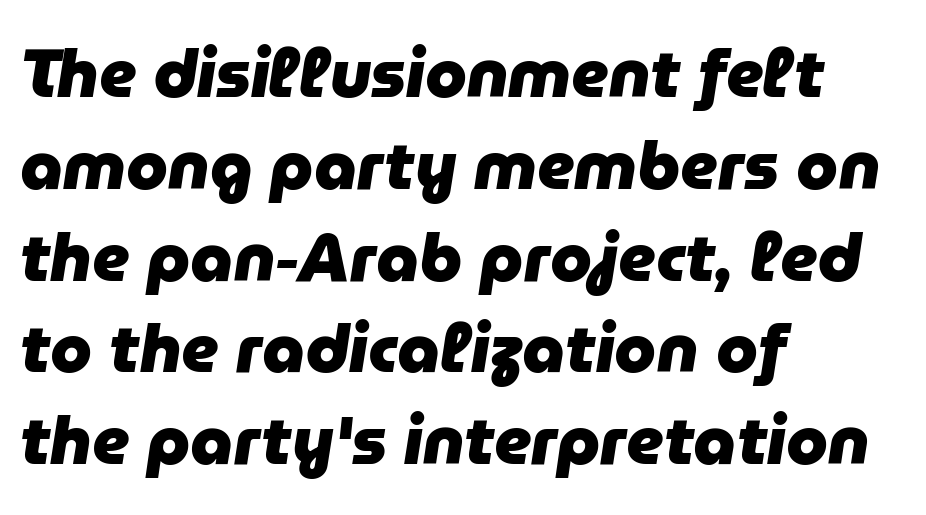
{"italic": "yes", "lean": "right", "slant_degrees": 9, "bold": "yes", "weight": "heavy", "width": "normal", "stroke_contrast": "low", "x_height": "medium", "monospaced": "no", "underline": "no", "align": "left", "line_spacing": "normal", "line_spacing_ratio": 1.37, "letter_spacing": "normal", "letter_spacing_em": 0.0, "glyph_px": 67}
